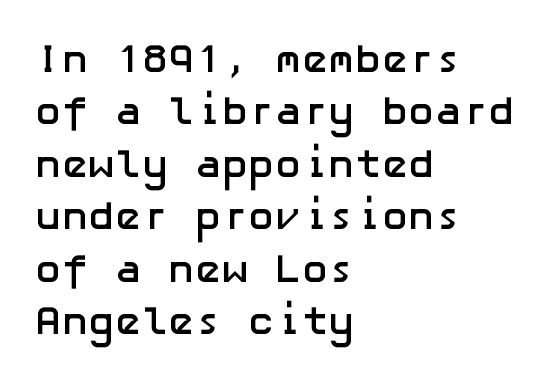
Q: Is the text bold? A: Yes.
Q: Is the text italic (slanted)? A: No, it is upright.
Q: Is the typeface a serif or a sans-serif typeface? A: Sans-serif.
Q: Is the text underlined? A: No.
Q: How is the paragraph aligned? A: Left-aligned.
Q: Is the spacing between letters normal or unusually wide? A: Normal.
Q: Is the spacing between lines tight, normal or loose? A: Normal.
Q: Width (condensed, normal, or wide)? A: Normal.
Q: Stroke contrast? A: Low.
Q: x-height? A: Medium.
